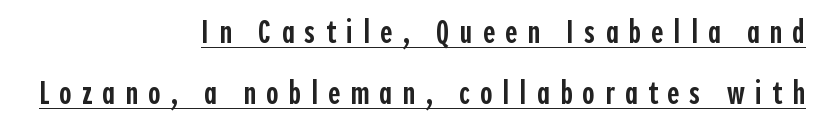
Q: Is the text bold? A: Semi-bold.
Q: Is the text italic (slanted)? A: No, it is upright.
Q: Is the typeface a serif or a sans-serif typeface? A: Sans-serif.
Q: Is the text underlined? A: Yes.
Q: How is the paragraph aligned? A: Right-aligned.
Q: Is the spacing between letters normal or unusually wide? A: Unusually wide.
Q: Width (condensed, normal, or wide)? A: Condensed.
Q: x-height? A: Medium.
Q: Monospaced? A: No.
